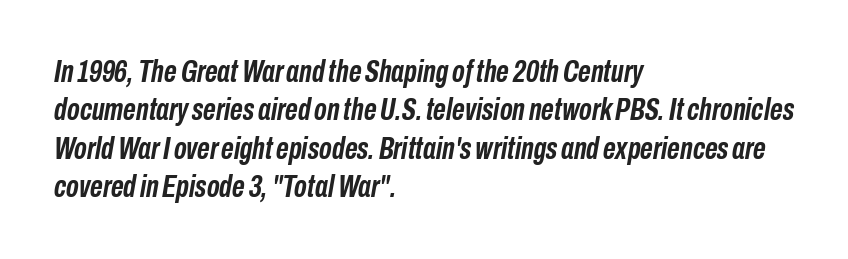
{"italic": "yes", "lean": "right", "slant_degrees": 10, "bold": "yes", "weight": "semibold", "width": "condensed", "stroke_contrast": "low", "x_height": "medium", "monospaced": "no", "underline": "no", "align": "left", "line_spacing_ratio": 1.24, "letter_spacing": "normal", "letter_spacing_em": 0.0, "glyph_px": 31}
